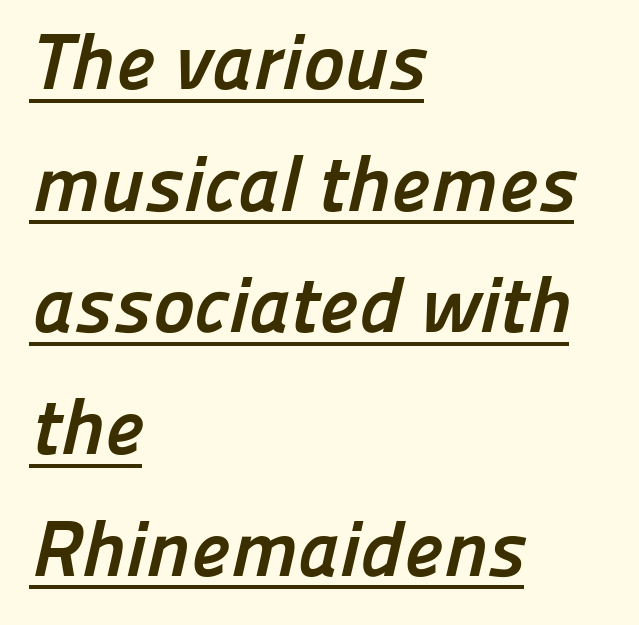
The rendered words wear a rule along their underside. Between one letter and the next there's only the usual sliver of space. One glance says typical: line gaps are just what's usual. Casual observation: everything's shoved over to the left.
